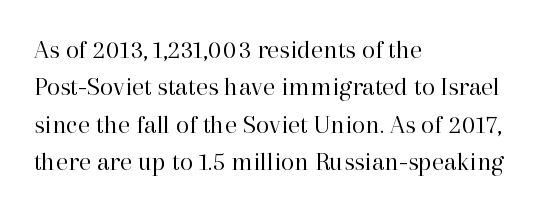
Q: Is the text bold? A: No.
Q: Is the text italic (slanted)? A: No, it is upright.
Q: Is the text underlined? A: No.
Q: How is the paragraph aligned? A: Left-aligned.
Q: Is the spacing between letters normal or unusually wide? A: Normal.
Q: Is the spacing between lines tight, normal or loose? A: Normal.
